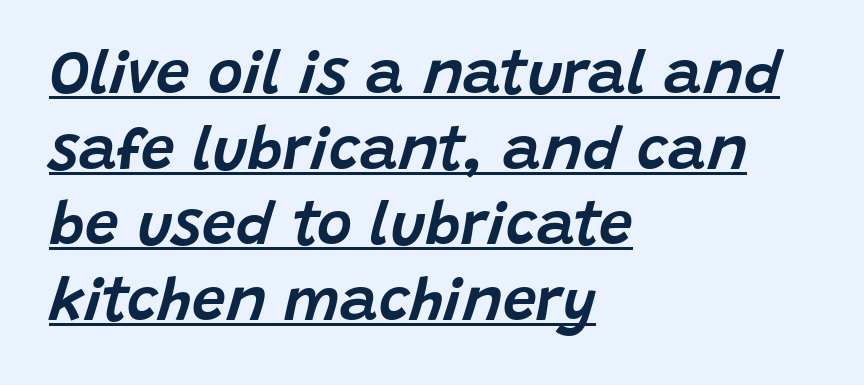
Q: Is the text italic (slanted)? A: Yes, it leans right by about 15 degrees.
Q: Is the text underlined? A: Yes.
Q: How is the paragraph aligned? A: Left-aligned.
Q: Is the spacing between letters normal or unusually wide? A: Normal.
Q: Is the spacing between lines tight, normal or loose? A: Normal.
Q: Width (condensed, normal, or wide)? A: Normal.
Q: Stroke contrast? A: Low.
Q: x-height? A: Large.
Q: Monospaced? A: No.
